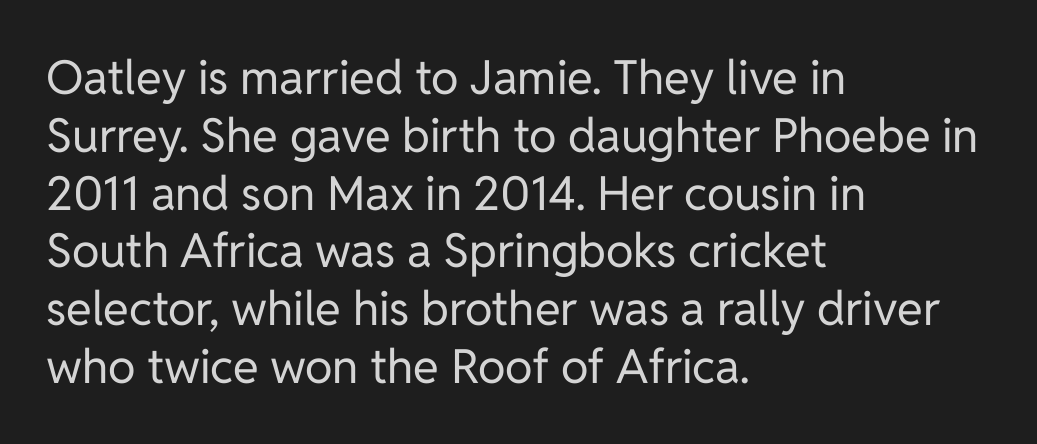
{"serif": "no", "italic": "no", "bold": "no", "weight": "regular", "width": "normal", "stroke_contrast": "low", "x_height": "medium", "monospaced": "no", "underline": "no", "align": "left", "line_spacing_ratio": 1.23, "letter_spacing": "normal", "letter_spacing_em": 0.0, "glyph_px": 47}
